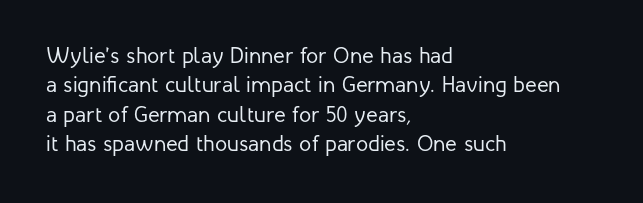
The image shows 22 px text type, upright; set left-aligned, normal line spacing (1.33x), normal letter spacing, not underlined.
